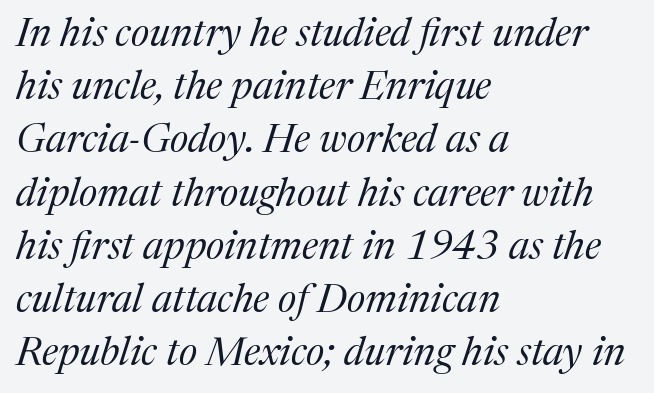
{"serif": "yes", "italic": "yes", "lean": "right", "slant_degrees": 17, "bold": "no", "weight": "regular", "width": "normal", "stroke_contrast": "medium", "x_height": "medium", "monospaced": "no", "underline": "no", "align": "left", "line_spacing": "normal", "line_spacing_ratio": 1.33, "letter_spacing": "normal", "letter_spacing_em": 0.0, "glyph_px": 40}
